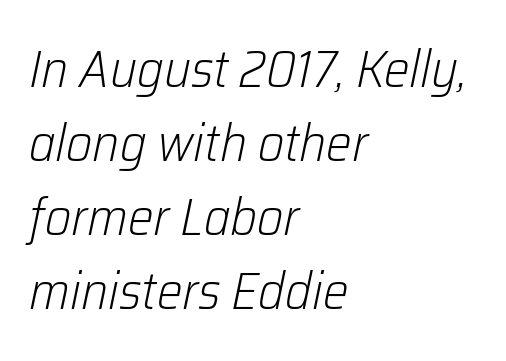
Q: Is the text bold? A: No.
Q: Is the text italic (slanted)? A: Yes, it leans right by about 12 degrees.
Q: Is the text underlined? A: No.
Q: How is the paragraph aligned? A: Left-aligned.
Q: Is the spacing between letters normal or unusually wide? A: Normal.
Q: Is the spacing between lines tight, normal or loose? A: Normal.
Q: Width (condensed, normal, or wide)? A: Normal.
Q: Stroke contrast? A: Low.
Q: x-height? A: Medium.
Q: Monospaced? A: No.
